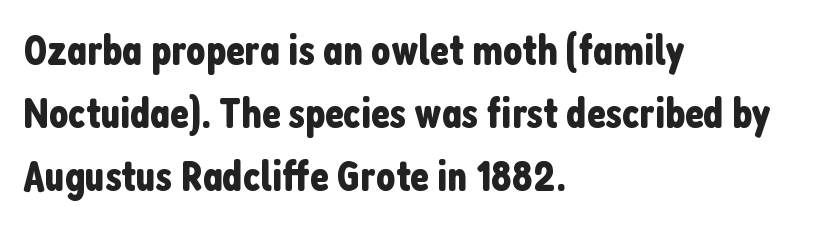
The image shows 43 px condensed sans-serif type, upright; set left-aligned, normal line spacing (1.47x), normal letter spacing, not underlined; low stroke contrast and a medium x-height.
